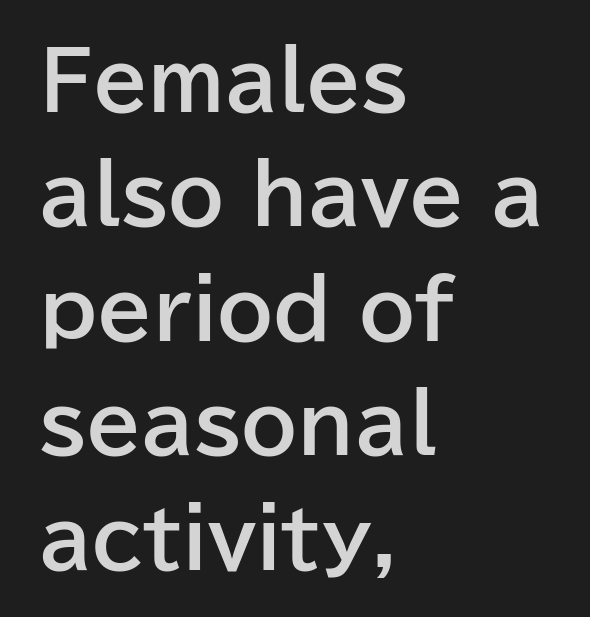
The image shows 80 px bold sans-serif type, upright; set left-aligned, normal line spacing (1.43x), normal letter spacing, not underlined; low stroke contrast and a medium x-height.
